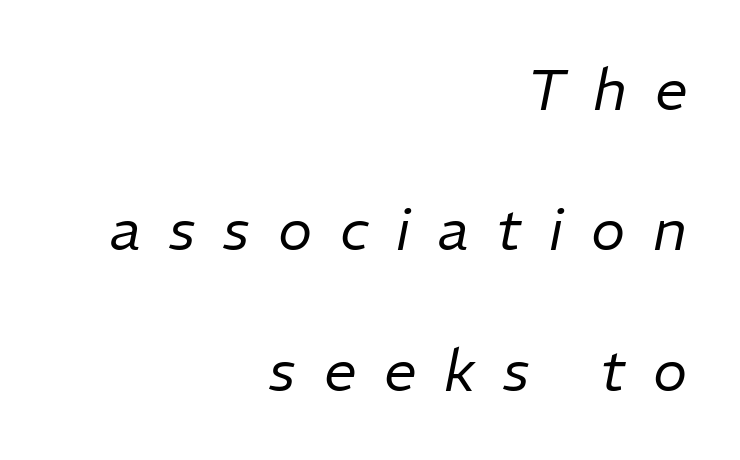
Q: Is the text bold? A: No.
Q: Is the text italic (slanted)? A: Yes, it leans right by about 11 degrees.
Q: Is the text underlined? A: No.
Q: How is the paragraph aligned? A: Right-aligned.
Q: Is the spacing between letters normal or unusually wide? A: Unusually wide.
Q: Is the spacing between lines tight, normal or loose? A: Loose.
Q: Width (condensed, normal, or wide)? A: Normal.
Q: Stroke contrast? A: Low.
Q: x-height? A: Medium.
Q: Monospaced? A: No.
